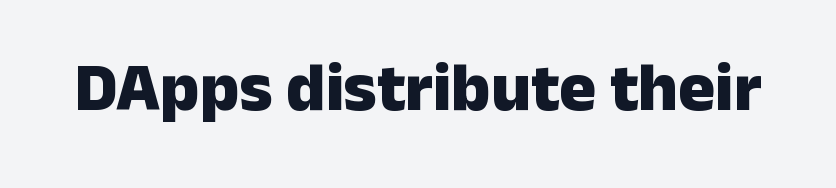
The image shows 69 px heavy sans-serif type, upright; set normal letter spacing, not underlined; low stroke contrast and a medium x-height.
